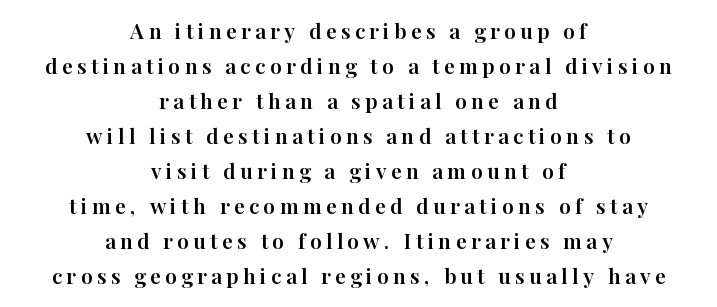
{"italic": "no", "underline": "no", "align": "center", "line_spacing": "normal", "line_spacing_ratio": 1.67, "letter_spacing": "wide", "letter_spacing_em": 0.21, "glyph_px": 21}
